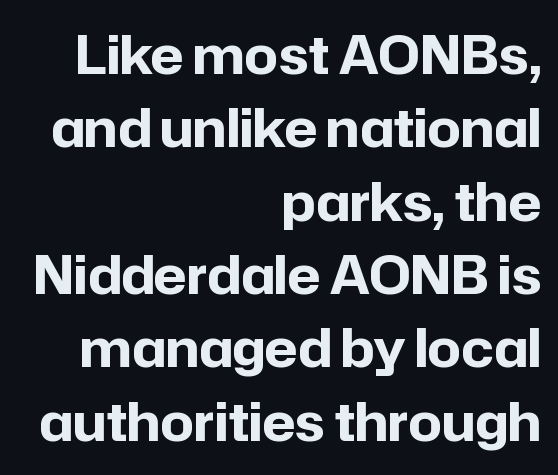
The image shows 52 px bold sans-serif type, upright; set right-aligned, normal line spacing (1.41x), normal letter spacing, not underlined; low stroke contrast and a medium x-height.
